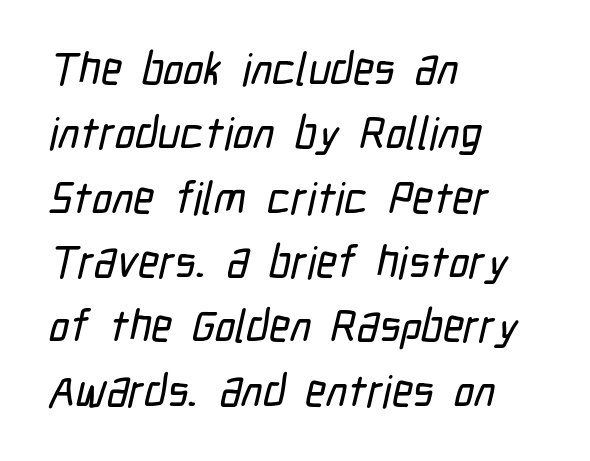
Q: Is the typeface a serif or a sans-serif typeface? A: Sans-serif.
Q: Is the text underlined? A: No.
Q: How is the paragraph aligned? A: Left-aligned.
Q: Is the spacing between letters normal or unusually wide? A: Normal.
Q: Is the spacing between lines tight, normal or loose? A: Normal.
Q: Width (condensed, normal, or wide)? A: Condensed.
Q: Stroke contrast? A: Low.
Q: x-height? A: Medium.
Q: Monospaced? A: No.
